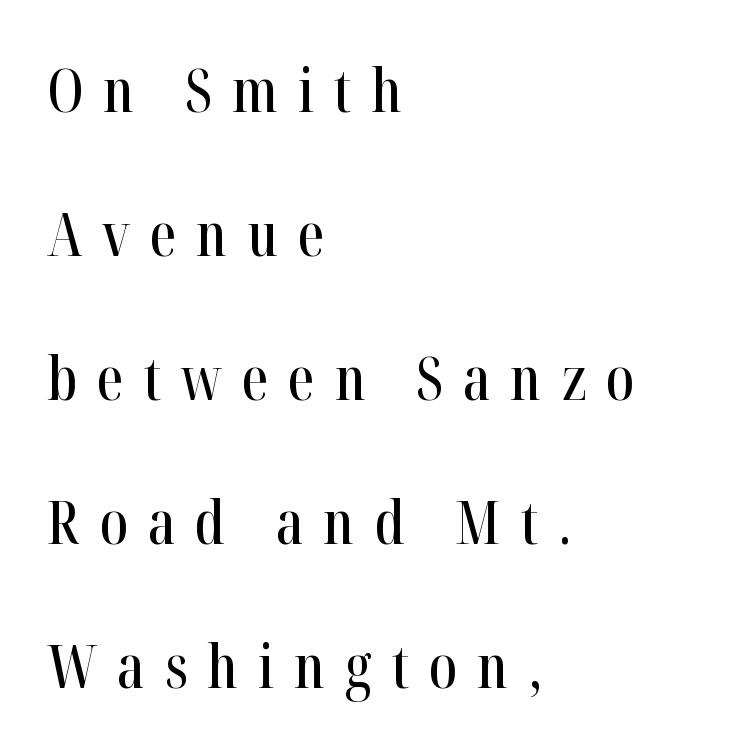
Q: Is the text italic (slanted)? A: No, it is upright.
Q: Is the typeface a serif or a sans-serif typeface? A: Serif.
Q: Is the text underlined? A: No.
Q: How is the paragraph aligned? A: Left-aligned.
Q: Is the spacing between letters normal or unusually wide? A: Unusually wide.
Q: Is the spacing between lines tight, normal or loose? A: Loose.
Q: Width (condensed, normal, or wide)? A: Condensed.
Q: Stroke contrast? A: High.
Q: x-height? A: Medium.
Q: Monospaced? A: No.
